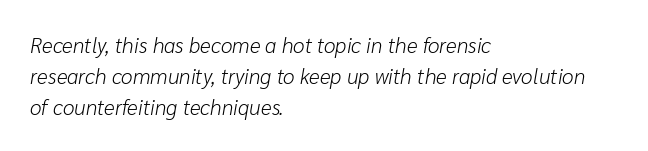
Does the copy run flush right? No — it runs flush left. Observe the lean: these are italic letterforms. Summary of weight: not heavy and not bold. Compared with typical paragraphs, the rows here are spaced about the same. Characters follow at the spacing the type designer built in.
